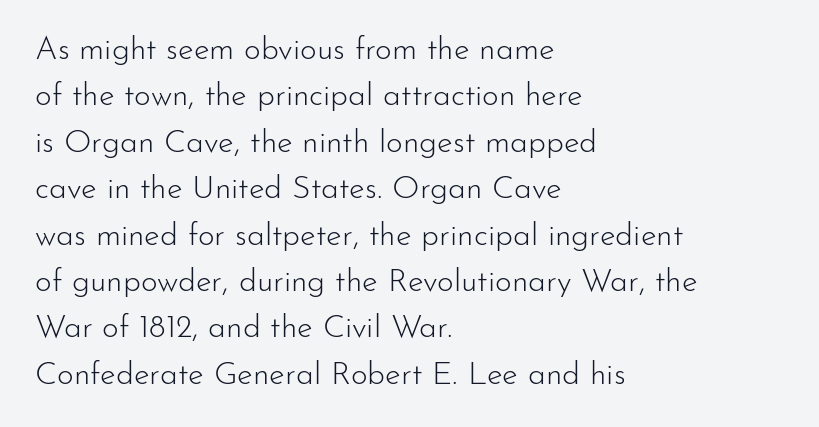
Q: Is the text bold? A: No.
Q: Is the text italic (slanted)? A: No, it is upright.
Q: Is the typeface a serif or a sans-serif typeface? A: Sans-serif.
Q: Is the text underlined? A: No.
Q: How is the paragraph aligned? A: Left-aligned.
Q: Is the spacing between letters normal or unusually wide? A: Normal.
Q: Is the spacing between lines tight, normal or loose? A: Normal.
Q: Width (condensed, normal, or wide)? A: Normal.
Q: Stroke contrast? A: Low.
Q: x-height? A: Small.
Q: Monospaced? A: No.
